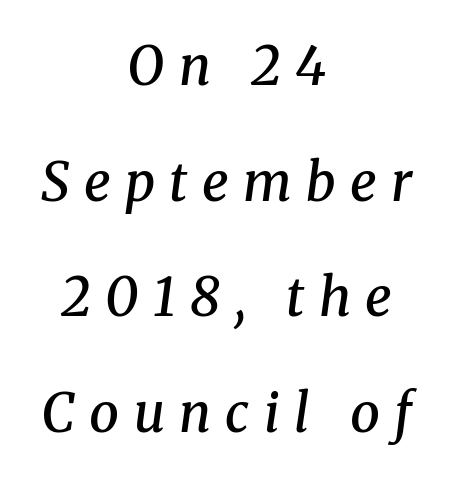
Descenders hang freely into open space. The rendering applies a slant to the glyphs. Someone cranked the tracking dial way up on this one. Semibold letterforms, between regular and bold.
